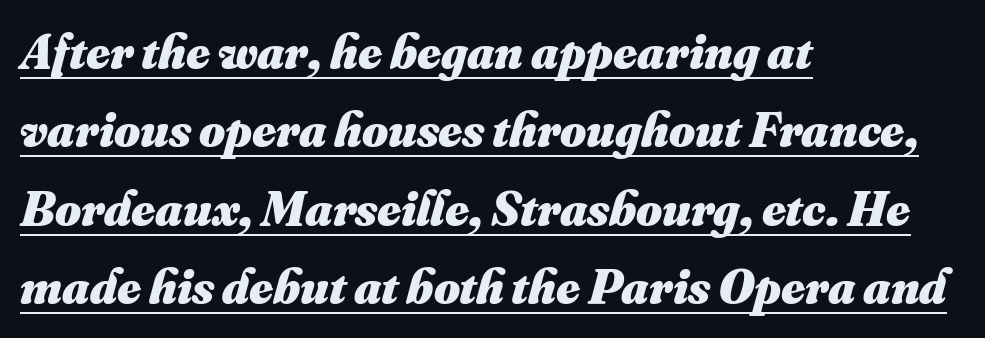
{"bold": "yes", "weight": "heavy", "width": "normal", "stroke_contrast": "medium", "x_height": "small", "monospaced": "no", "underline": "yes", "align": "left", "line_spacing": "normal", "line_spacing_ratio": 1.57, "letter_spacing": "normal", "letter_spacing_em": 0.0, "glyph_px": 50}
